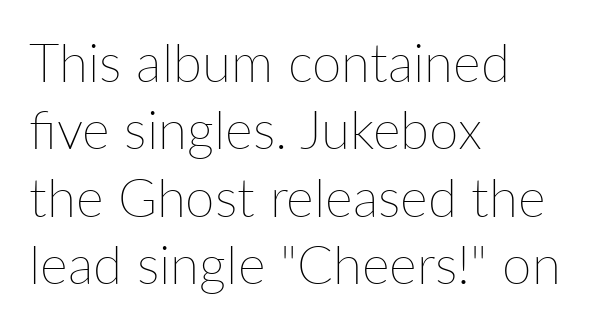
The image shows 53 px thin type, upright; set left-aligned, normal line spacing (1.27x), normal letter spacing, not underlined; low stroke contrast and a medium x-height.
